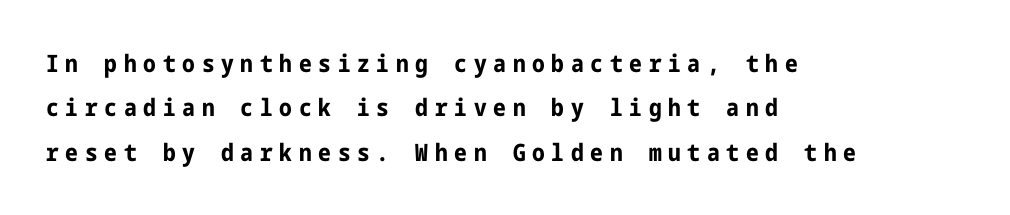
Quick note: not italic, upright. There is plenty of visible air inserted between adjacent glyphs. Rule under the text: the space is simply empty. Students, this is bold: see how much ink each stroke carries. These lines are set flush left with a ragged right edge.
